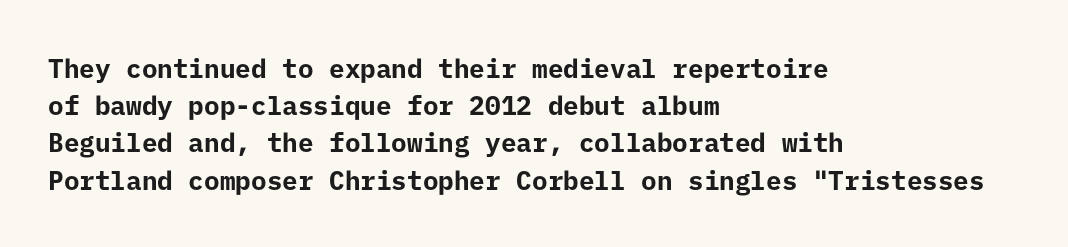
The image shows 26 px bold type, upright; set left-aligned, normal line spacing (1.43x), normal letter spacing, not underlined.
